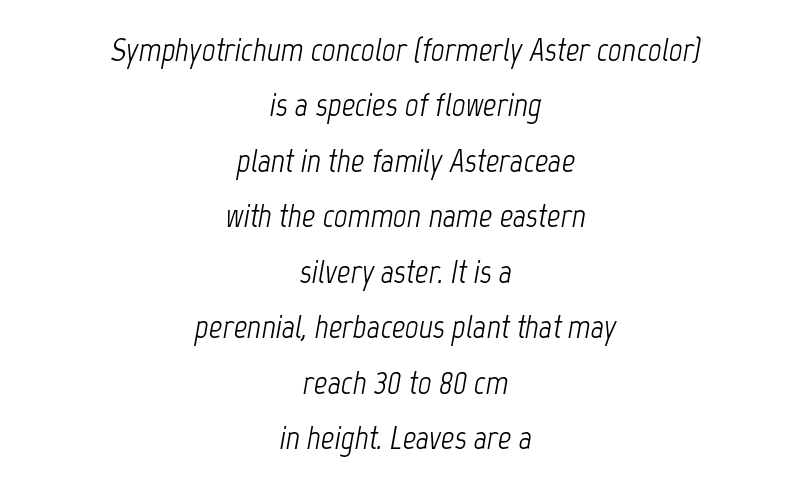
Designer's note — italics engaged. The font sits on the lighter half of the weight spectrum, regular included. No word sits above an underline. Standard letterfit; no display-style spreading of the glyphs.
